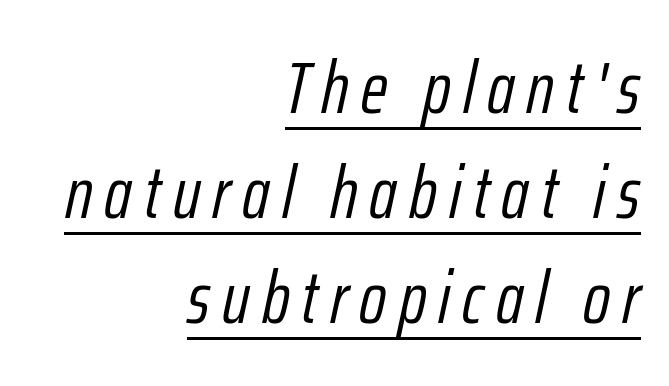
Q: Is the text bold? A: No.
Q: Is the text italic (slanted)? A: Yes, it leans right by about 12 degrees.
Q: Is the text underlined? A: Yes.
Q: How is the paragraph aligned? A: Right-aligned.
Q: Is the spacing between lines tight, normal or loose? A: Normal.
Q: Width (condensed, normal, or wide)? A: Condensed.
Q: Stroke contrast? A: Low.
Q: x-height? A: Medium.
Q: Monospaced? A: No.
